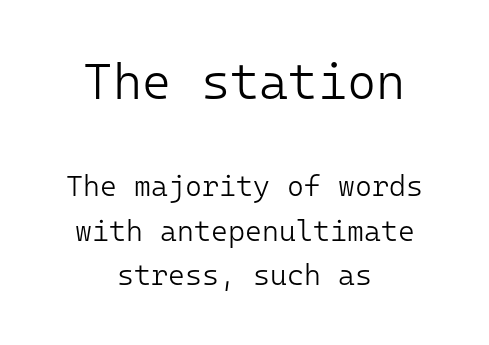
{"serif": "no", "italic": "no", "bold": "no", "weight": "light", "width": "normal", "stroke_contrast": "low", "x_height": "medium", "monospaced": "yes", "underline": "no", "align": "center", "line_spacing": "normal", "line_spacing_ratio": 1.54, "letter_spacing": "normal", "letter_spacing_em": 0.0, "larger_block": "first", "size_ratio": 1.72, "glyph_px": 50}
